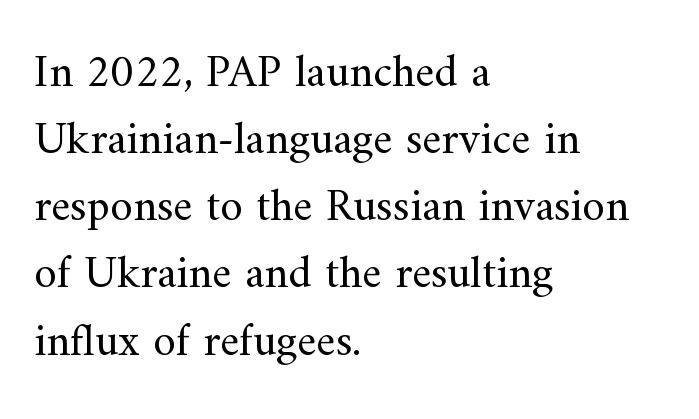
Q: Is the text bold? A: No.
Q: Is the text italic (slanted)? A: No, it is upright.
Q: Is the typeface a serif or a sans-serif typeface? A: Serif.
Q: Is the text underlined? A: No.
Q: How is the paragraph aligned? A: Left-aligned.
Q: Is the spacing between letters normal or unusually wide? A: Normal.
Q: Is the spacing between lines tight, normal or loose? A: Normal.
Q: Width (condensed, normal, or wide)? A: Normal.
Q: Stroke contrast? A: Medium.
Q: x-height? A: Small.
Q: Monospaced? A: No.
